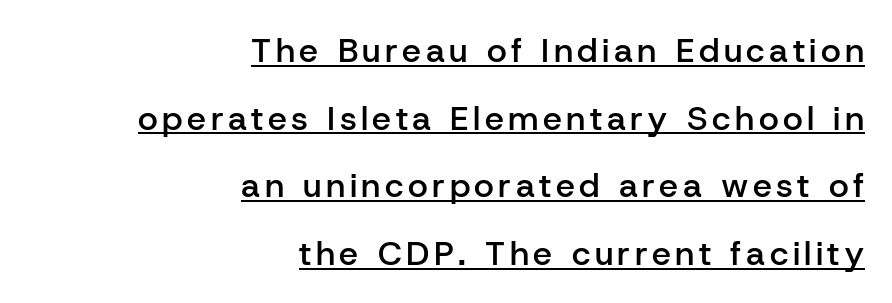
The image shows 34 px semibold sans-serif type, upright; set right-aligned, loose line spacing (1.99x), underlined; low stroke contrast and a medium x-height.
